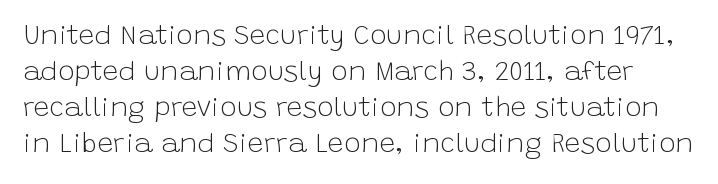
{"serif": "no", "italic": "no", "bold": "no", "weight": "light", "width": "normal", "stroke_contrast": "low", "x_height": "large", "monospaced": "no", "underline": "no", "line_spacing": "normal", "line_spacing_ratio": 1.29, "letter_spacing": "normal", "letter_spacing_em": 0.0, "glyph_px": 28}
